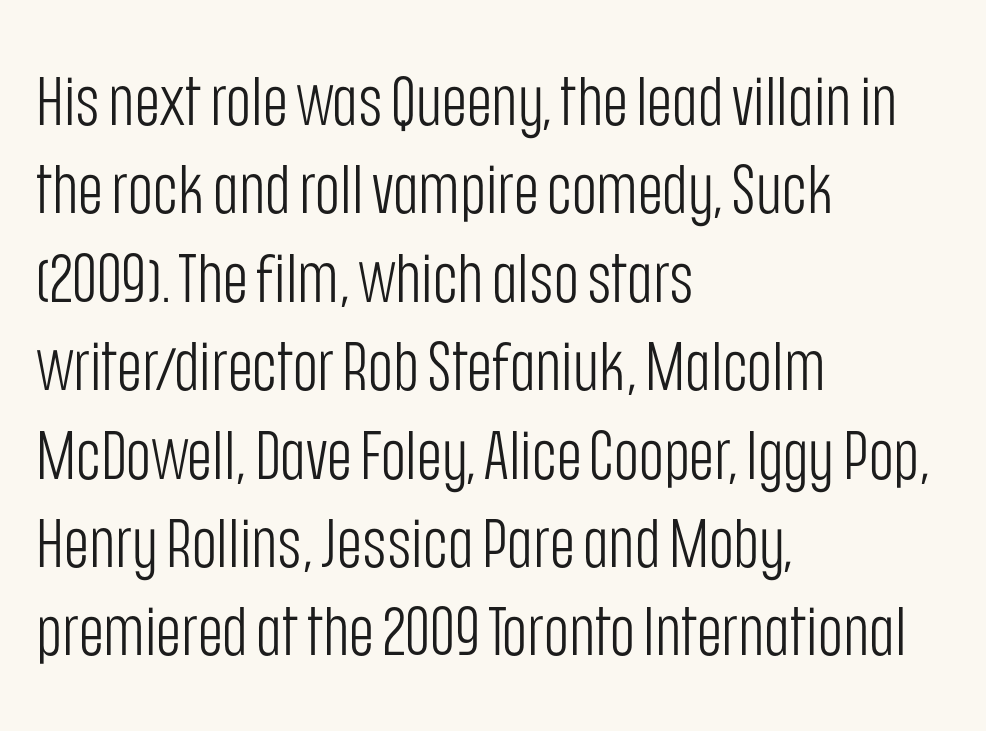
{"serif": "no", "italic": "no", "bold": "no", "weight": "light", "width": "condensed", "stroke_contrast": "low", "x_height": "large", "monospaced": "no", "underline": "no", "align": "left", "line_spacing": "normal", "line_spacing_ratio": 1.3, "letter_spacing": "normal", "letter_spacing_em": 0.0, "glyph_px": 68}
